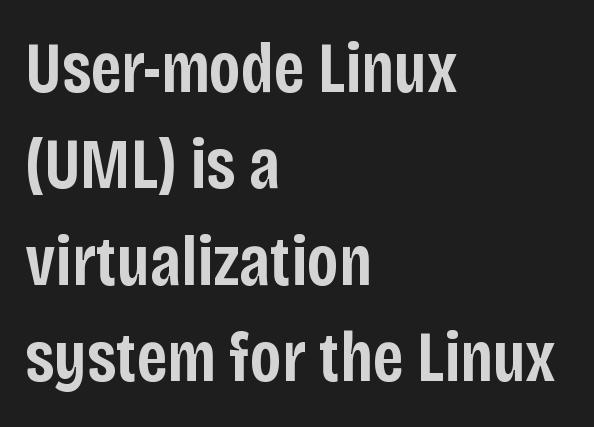
{"serif": "no", "italic": "no", "bold": "semi", "weight": "semibold", "width": "condensed", "stroke_contrast": "low", "x_height": "large", "monospaced": "no", "underline": "no", "align": "left", "line_spacing": "normal", "line_spacing_ratio": 1.34, "letter_spacing": "normal", "letter_spacing_em": 0.0, "glyph_px": 72}
